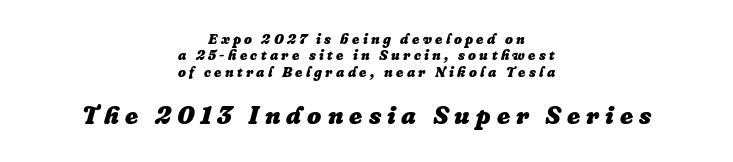
Q: Is the text bold? A: Yes.
Q: Is the text italic (slanted)? A: Yes, it leans right by about 16 degrees.
Q: Is the text underlined? A: No.
Q: How is the paragraph aligned? A: Centered.
Q: Is the spacing between letters normal or unusually wide? A: Unusually wide.
Q: Which block of text is set in a larger size, the first (top) or the second (bottom)? A: The second (bottom) one.
